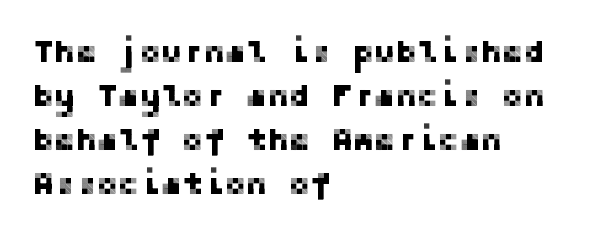
Quick note: underline off. Standard letterfit; no display-style spreading of the glyphs. In terms of posture, this sample is upright. Grotesque or geometric, the face here clearly has no serifs. The rows are spaced the way most documents space them.
